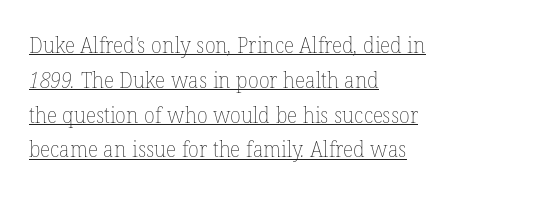
Q: Is the text bold? A: No.
Q: Is the text underlined? A: Yes.
Q: How is the paragraph aligned? A: Left-aligned.
Q: Is the spacing between letters normal or unusually wide? A: Normal.
Q: Is the spacing between lines tight, normal or loose? A: Normal.
